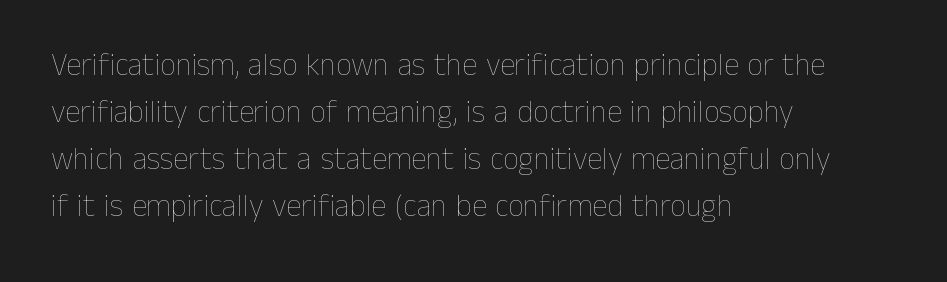
The image shows 31 px thin type, upright; set left-aligned, normal line spacing (1.52x), normal letter spacing, not underlined; low stroke contrast and a medium x-height.
